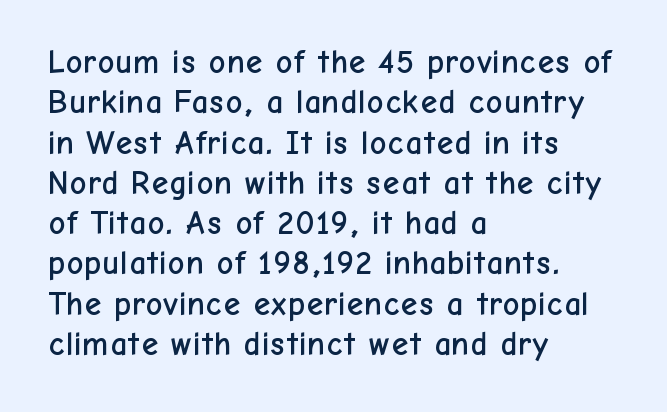
The image shows 33 px sans-serif type, upright; set left-aligned, line spacing 1.22x, normal letter spacing, not underlined; low stroke contrast and a medium x-height.
